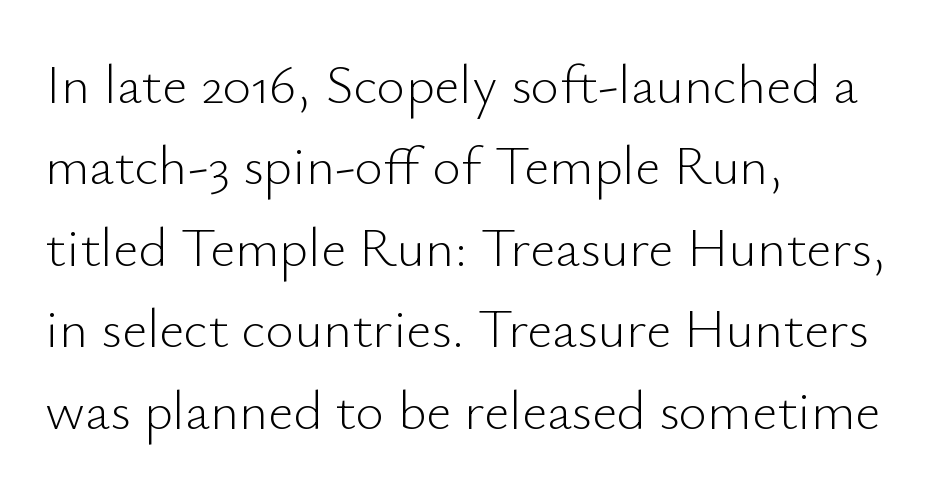
{"serif": "no", "italic": "no", "bold": "no", "weight": "light", "width": "normal", "stroke_contrast": "low", "x_height": "small", "monospaced": "no", "underline": "no", "align": "left", "line_spacing": "normal", "line_spacing_ratio": 1.48, "letter_spacing": "normal", "letter_spacing_em": 0.0, "glyph_px": 55}
